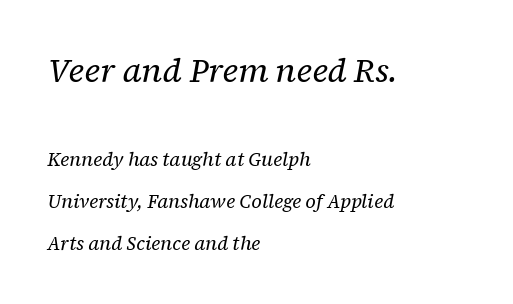
The glyphs in this specimen are seriffed. The baseline area is clear. These glyphs show unthickened strokes, regular width or finer. If you drew a ruler down the left edge, every line would touch it. Would a proofreader flag this as italicized? Yes.
